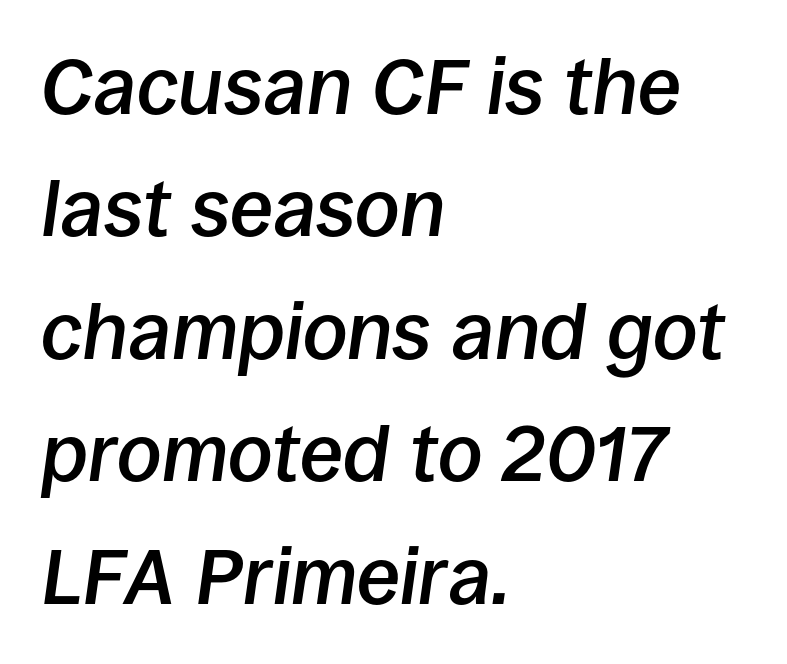
The image shows 79 px semibold type, italic (leaning right); set left-aligned, normal line spacing (1.55x), normal letter spacing, not underlined; low stroke contrast and a large x-height.
